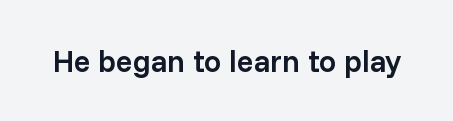
The space directly below the letters is spotless. The letters advance in unequal steps, a hallmark of proportional type. Look at the stroke-to-counter ratio: somewhat heavy, a semibold. Glyph-to-glyph distance matches everyday printed text.
